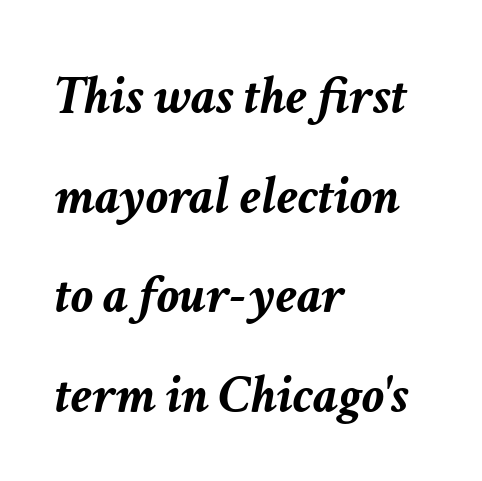
Q: Is the text bold? A: Yes.
Q: Is the text italic (slanted)? A: Yes, it leans right by about 11 degrees.
Q: Is the text underlined? A: No.
Q: How is the paragraph aligned? A: Left-aligned.
Q: Is the spacing between letters normal or unusually wide? A: Normal.
Q: Width (condensed, normal, or wide)? A: Normal.
Q: Stroke contrast? A: Low.
Q: x-height? A: Medium.
Q: Monospaced? A: No.
